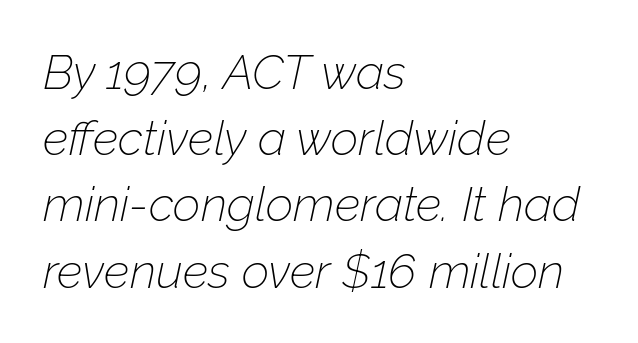
Caption: face not bold, strokes unweighted. It's the slanting kind of type. Bare-footed words on every line. The setting favours the left margin, as ordinary paragraphs usually do. Here the designer chose a conventional face with non-uniform glyph widths.
